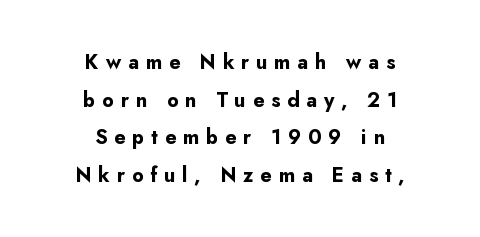
The face used here has the dense, thick strokes of a bold. Is the block centered? Yes — each line is placed symmetrically about the middle. Rule under the text: the space is simply empty. Posture: upright roman. Compared with typical body copy, the letter spacing here is much looser.
